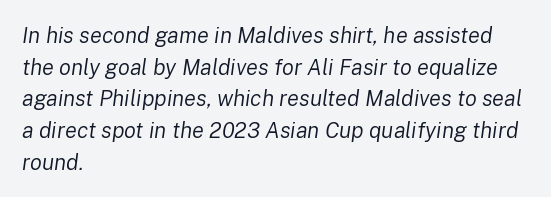
The image shows 22 px text type, italic (leaning right); set left-aligned, normal line spacing (1.44x), normal letter spacing, not underlined.
